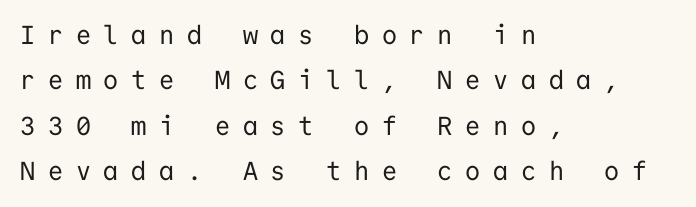
The image shows 26 px text type, upright; set left-aligned, line spacing 1.75x, unusually wide letter spacing (+0.49 em), not underlined.
